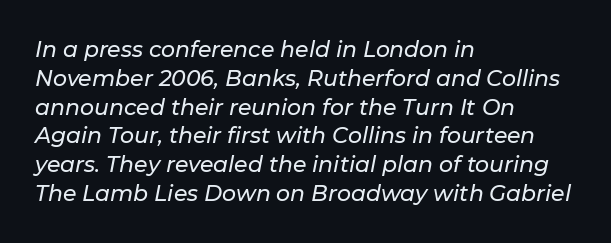
{"italic": "yes", "lean": "right", "slant_degrees": 11, "underline": "no", "align": "left", "line_spacing": "normal", "line_spacing_ratio": 1.31, "letter_spacing": "normal", "letter_spacing_em": 0.0, "glyph_px": 22}
